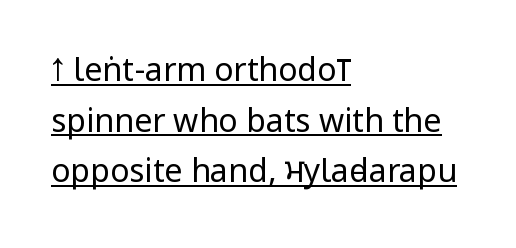
Q: Is the text bold? A: No.
Q: Is the text italic (slanted)? A: No, it is upright.
Q: Is the typeface a serif or a sans-serif typeface? A: Sans-serif.
Q: Is the text underlined? A: Yes.
Q: How is the paragraph aligned? A: Left-aligned.
Q: Is the spacing between letters normal or unusually wide? A: Normal.
Q: Is the spacing between lines tight, normal or loose? A: Normal.
Q: Width (condensed, normal, or wide)? A: Condensed.
Q: Stroke contrast? A: Low.
Q: x-height? A: Large.
Q: Monospaced? A: No.
